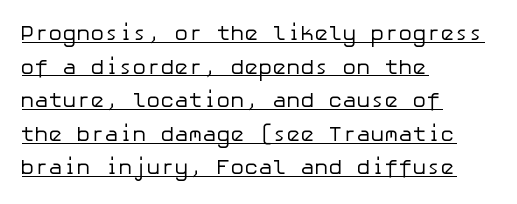
The type is set solid horizontally, with unmodified tracking. The rendering anchors every line to the left-hand side. A continuous stroke trails under the words, as in a hyperlink. Normally led — the rows are evenly, conventionally spaced.
